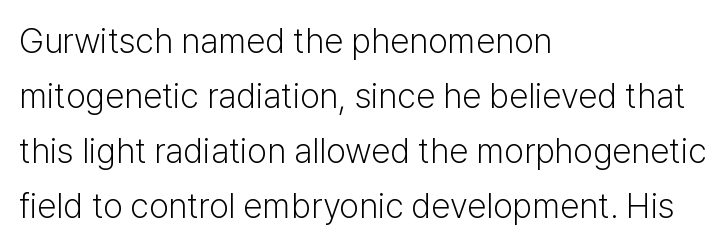
The image shows 35 px light sans-serif type, upright; set left-aligned, normal line spacing (1.57x), normal letter spacing, not underlined; low stroke contrast and a medium x-height.
